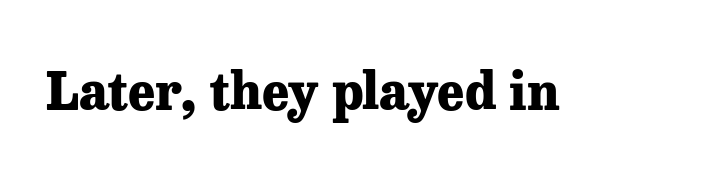
The image shows 51 px heavy serif type, upright; set normal letter spacing, not underlined; low stroke contrast and a medium x-height.
